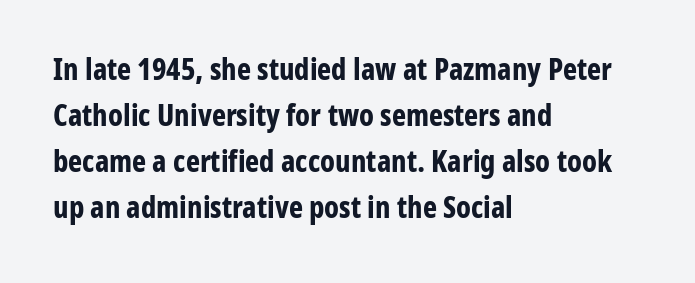
{"serif": "no", "italic": "no", "bold": "yes", "weight": "bold", "width": "condensed", "stroke_contrast": "low", "x_height": "medium", "monospaced": "no", "underline": "no", "align": "left", "line_spacing": "normal", "line_spacing_ratio": 1.53, "letter_spacing": "normal", "letter_spacing_em": 0.0, "glyph_px": 30}
